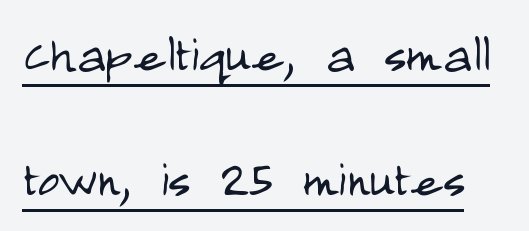
Q: Is the text bold? A: No.
Q: Is the text italic (slanted)? A: No, it is upright.
Q: Is the typeface a serif or a sans-serif typeface? A: Sans-serif.
Q: Is the text underlined? A: Yes.
Q: Is the spacing between letters normal or unusually wide? A: Normal.
Q: Is the spacing between lines tight, normal or loose? A: Loose.
Q: Width (condensed, normal, or wide)? A: Condensed.
Q: Stroke contrast? A: Low.
Q: x-height? A: Large.
Q: Monospaced? A: No.
